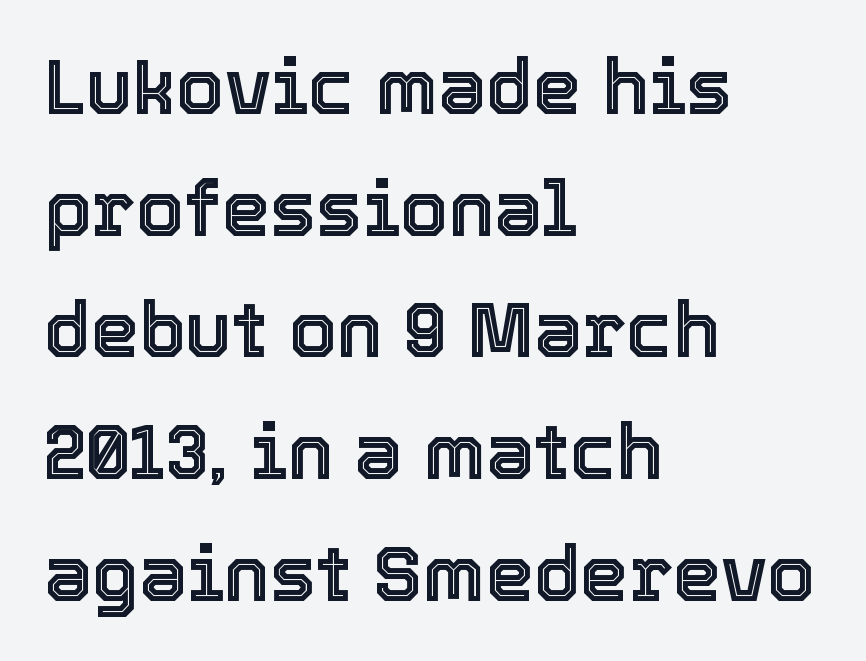
{"italic": "no", "width": "normal", "x_height": "medium", "monospaced": "no", "underline": "no", "align": "left", "line_spacing": "normal", "line_spacing_ratio": 1.58, "letter_spacing": "normal", "letter_spacing_em": 0.0, "glyph_px": 77}
